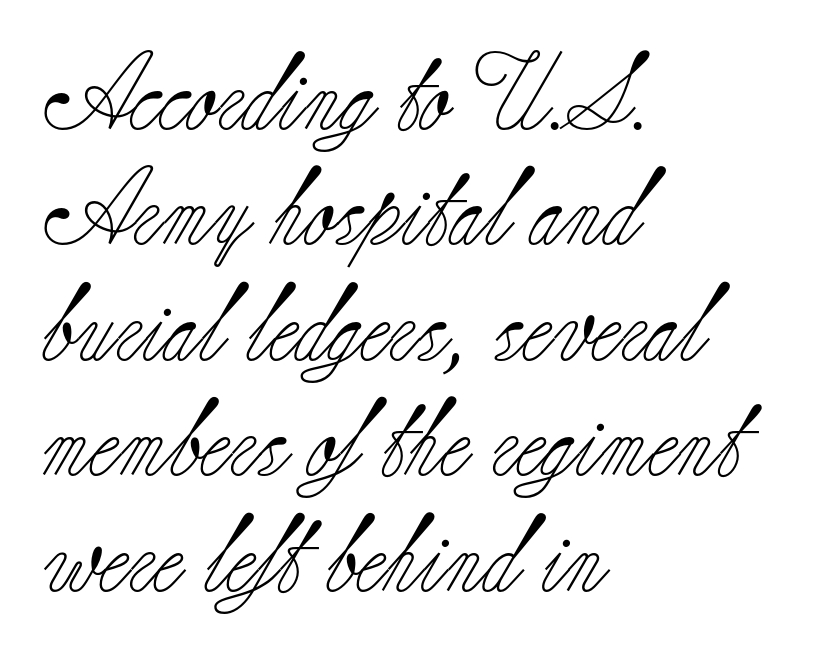
A classic flush-left, rag-right setting is used for this passage. Leading: standard. Letters rest on an invisible, unmarked baseline. The letterforms sit at book weight or below. Do the characters align in a grid? No, the font is proportional.
